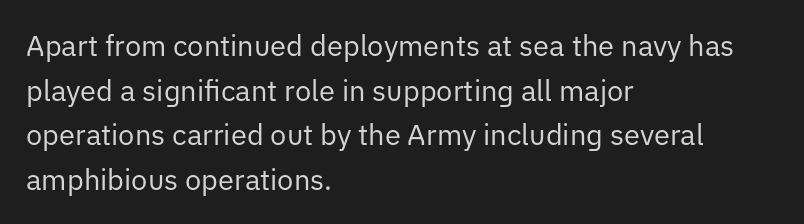
The image shows 29 px regular-weight sans-serif type, upright; set left-aligned, normal line spacing (1.54x), normal letter spacing, not underlined; low stroke contrast and a medium x-height.
